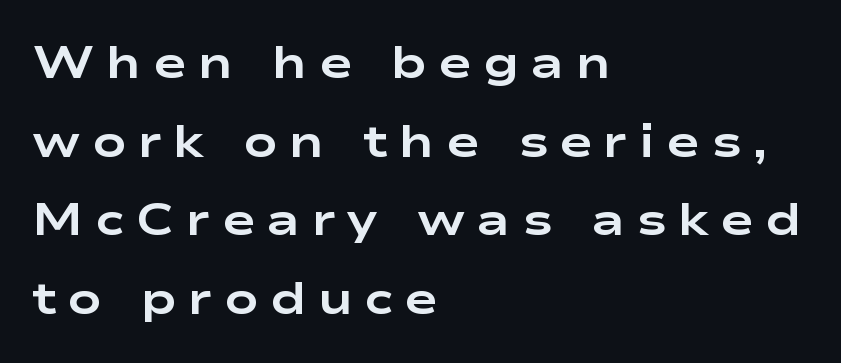
{"serif": "no", "italic": "no", "bold": "yes", "weight": "bold", "width": "wide", "stroke_contrast": "low", "x_height": "medium", "monospaced": "no", "underline": "no", "align": "left", "line_spacing_ratio": 1.75, "letter_spacing": "wide", "letter_spacing_em": 0.25, "glyph_px": 45}
